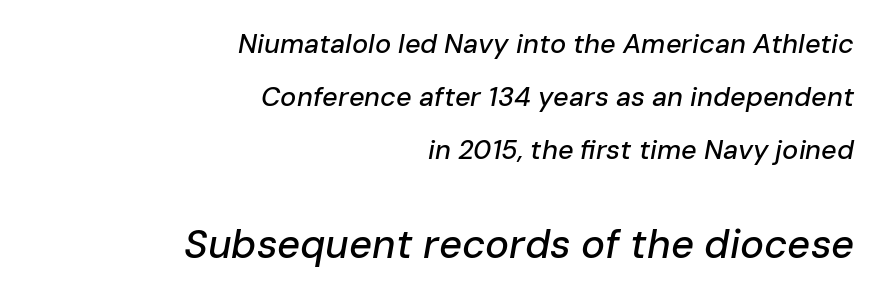
Nobody touched the tracking dial on this one. A great deal of white space separates one row of letters from the next. Emphasis-style slanted type is in use. Here the designer chose a conventional face with non-uniform glyph widths.
